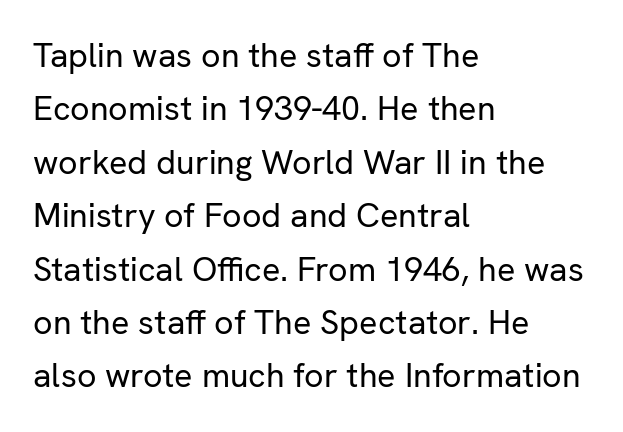
Q: Is the text bold? A: No.
Q: Is the text italic (slanted)? A: No, it is upright.
Q: Is the typeface a serif or a sans-serif typeface? A: Sans-serif.
Q: Is the text underlined? A: No.
Q: How is the paragraph aligned? A: Left-aligned.
Q: Is the spacing between letters normal or unusually wide? A: Normal.
Q: Is the spacing between lines tight, normal or loose? A: Normal.
Q: Width (condensed, normal, or wide)? A: Normal.
Q: Stroke contrast? A: Low.
Q: x-height? A: Medium.
Q: Monospaced? A: No.
